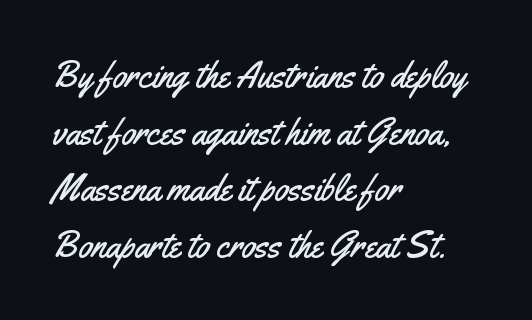
{"serif": "no", "width": "condensed", "stroke_contrast": "medium", "x_height": "small", "monospaced": "no", "underline": "no", "align": "left", "line_spacing": "normal", "line_spacing_ratio": 1.57, "letter_spacing": "normal", "letter_spacing_em": 0.0, "glyph_px": 36}
